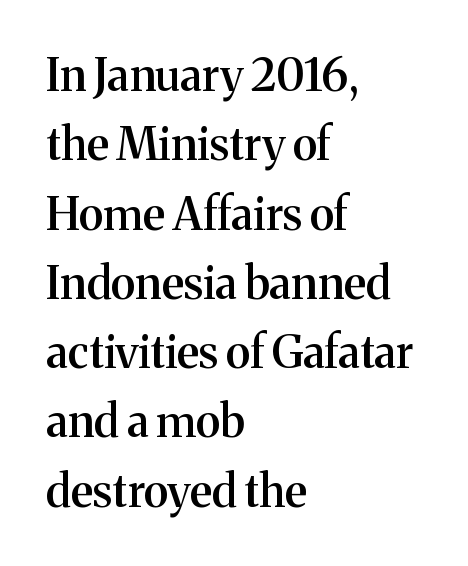
Q: Is the text bold? A: Semi-bold.
Q: Is the text italic (slanted)? A: No, it is upright.
Q: Is the typeface a serif or a sans-serif typeface? A: Serif.
Q: Is the text underlined? A: No.
Q: How is the paragraph aligned? A: Left-aligned.
Q: Is the spacing between letters normal or unusually wide? A: Normal.
Q: Is the spacing between lines tight, normal or loose? A: Normal.
Q: Width (condensed, normal, or wide)? A: Normal.
Q: Stroke contrast? A: Medium.
Q: x-height? A: Medium.
Q: Monospaced? A: No.
